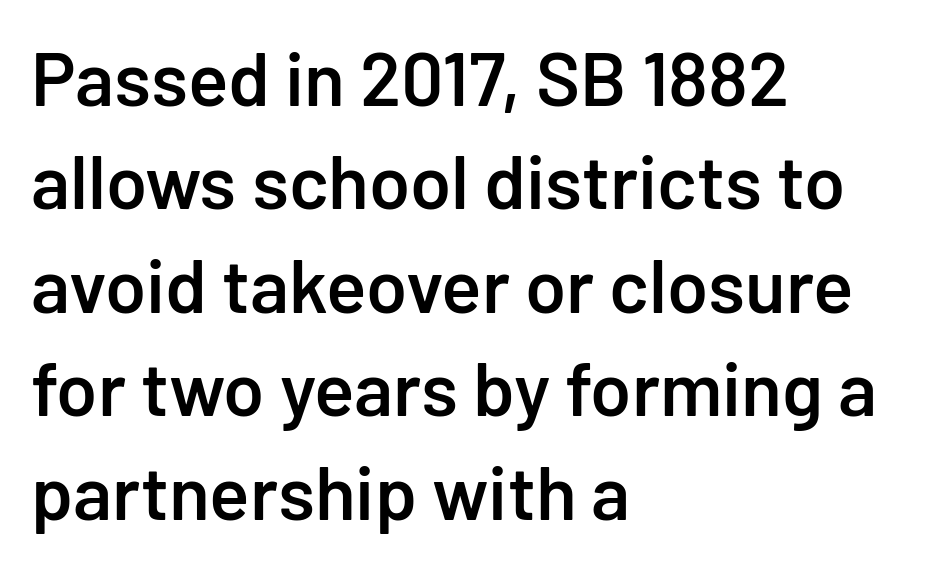
{"serif": "no", "italic": "no", "bold": "semi", "weight": "semibold", "width": "normal", "stroke_contrast": "low", "x_height": "medium", "monospaced": "no", "underline": "no", "align": "left", "line_spacing": "normal", "line_spacing_ratio": 1.38, "letter_spacing": "normal", "letter_spacing_em": 0.0, "glyph_px": 75}
